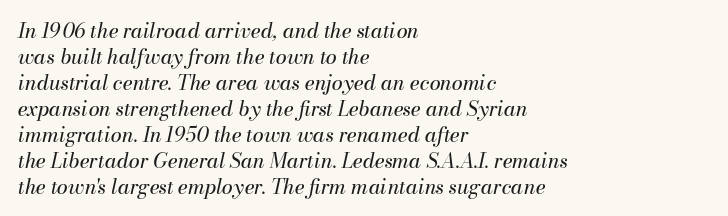
These lines were composed using italics. The passage shown stacks its lines at a standard gap. Alignment: flush left. No heavy texture on the line: the type isn't bold. Glyph-to-glyph distance matches everyday printed text.
